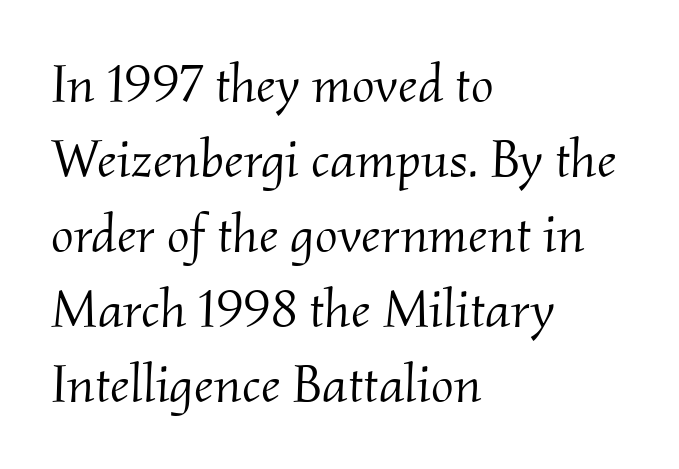
The image shows 54 px light serif type, italic (leaning right); set left-aligned, normal line spacing (1.39x), normal letter spacing, not underlined; medium stroke contrast and a small x-height.
